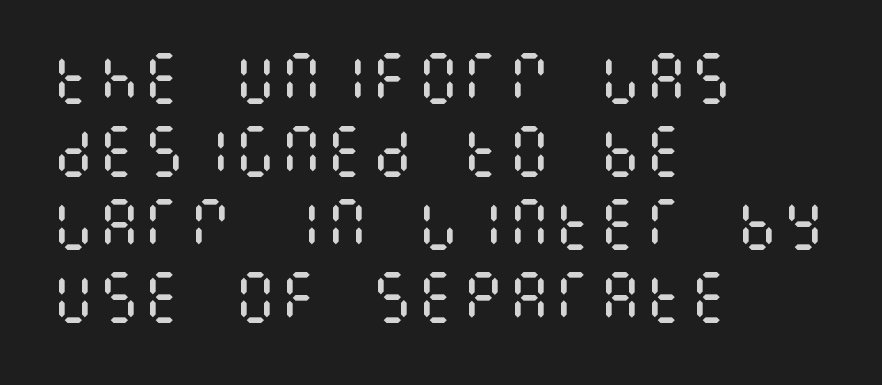
{"italic": "no", "bold": "no", "weight": "regular", "width": "condensed", "stroke_contrast": "medium", "x_height": "large", "underline": "no", "align": "left", "line_spacing": "normal", "line_spacing_ratio": 1.28, "letter_spacing": "normal", "letter_spacing_em": 0.0, "glyph_px": 57}
